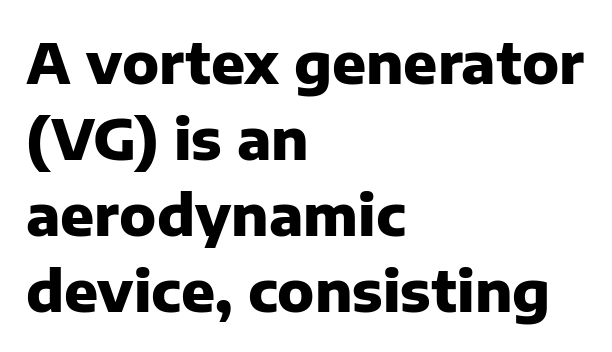
{"serif": "no", "italic": "no", "bold": "yes", "weight": "heavy", "width": "normal", "stroke_contrast": "low", "x_height": "medium", "monospaced": "no", "underline": "no", "align": "left", "line_spacing": "normal", "line_spacing_ratio": 1.36, "letter_spacing": "normal", "letter_spacing_em": 0.0, "glyph_px": 56}
